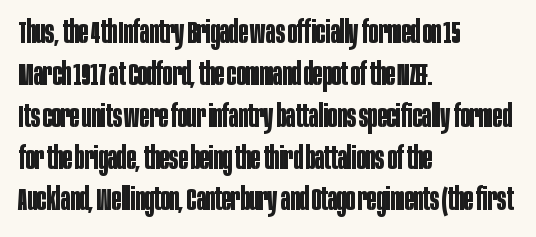
{"serif": "no", "italic": "no", "bold": "yes", "weight": "bold", "width": "condensed", "stroke_contrast": "low", "x_height": "large", "monospaced": "no", "underline": "no", "align": "left", "line_spacing": "normal", "line_spacing_ratio": 1.35, "letter_spacing": "normal", "letter_spacing_em": 0.0, "glyph_px": 31}
